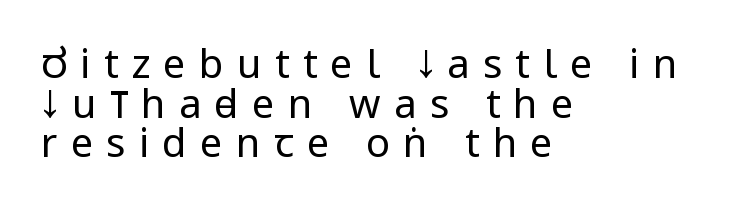
{"serif": "no", "italic": "no", "bold": "no", "weight": "regular", "width": "condensed", "stroke_contrast": "low", "x_height": "large", "monospaced": "no", "underline": "no", "align": "left", "line_spacing": "tight", "line_spacing_ratio": 0.99, "letter_spacing": "wide", "letter_spacing_em": 0.33, "glyph_px": 40}
